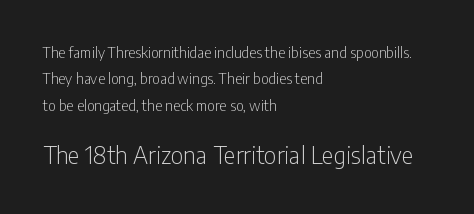
The designer gave the closing block more size than the opening block. The type is set solid horizontally, with unmodified tracking. In terms of posture, this sample is upright. The passage is arranged the way most books set body copy — flush left. Each stroke keeps to a modest, everyday thickness or less. Words float on clear page, feet unadorned.
